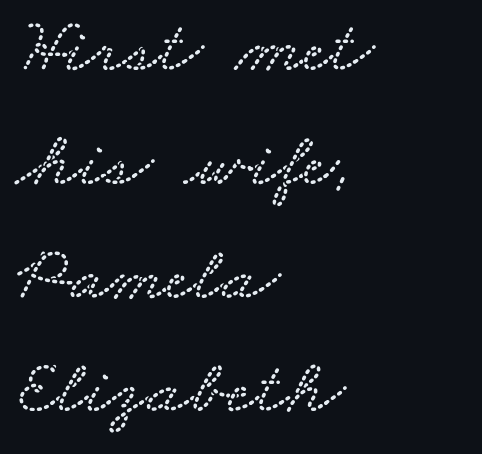
The image shows 79 px wide type; set left-aligned, normal line spacing (1.44x), normal letter spacing, not underlined; low stroke contrast and a small x-height.
